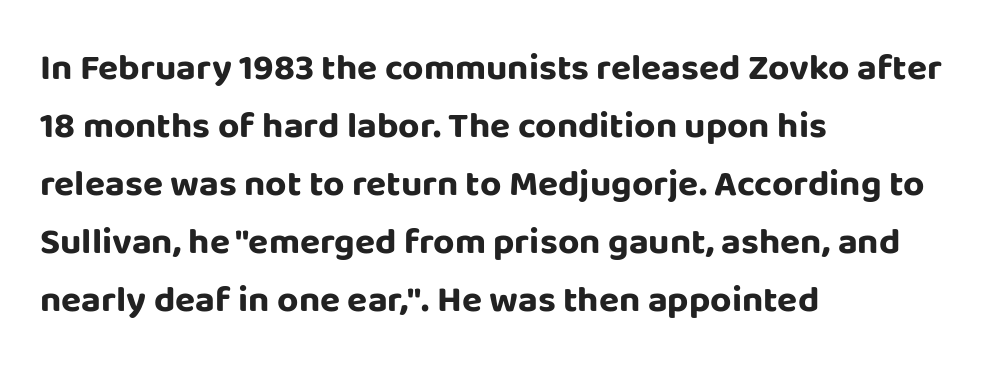
Is there any slant? The stems are plumb. The paragraph has a hard left edge and a soft right edge. Descender tails drop into unmarked territory. These lines are rendered in a variable-pitch font.
